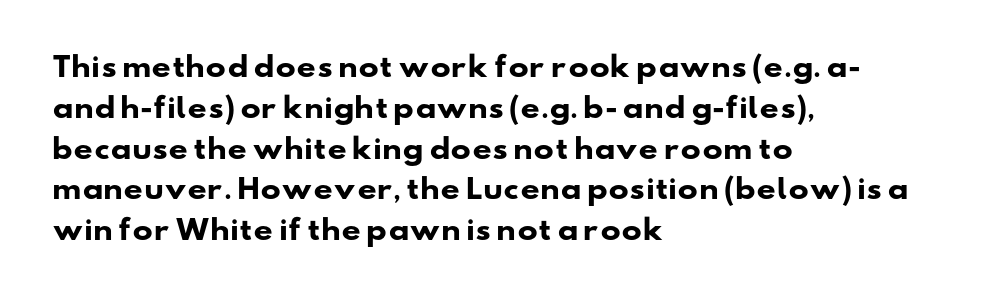
If you drew a ruler down the left edge, every line would touch it. Tracking value appears to be zero — textbook default spacing. In terms of weight, the rendering is a true, heavy bold. Horizontal bands of white between lines are of average thickness.
